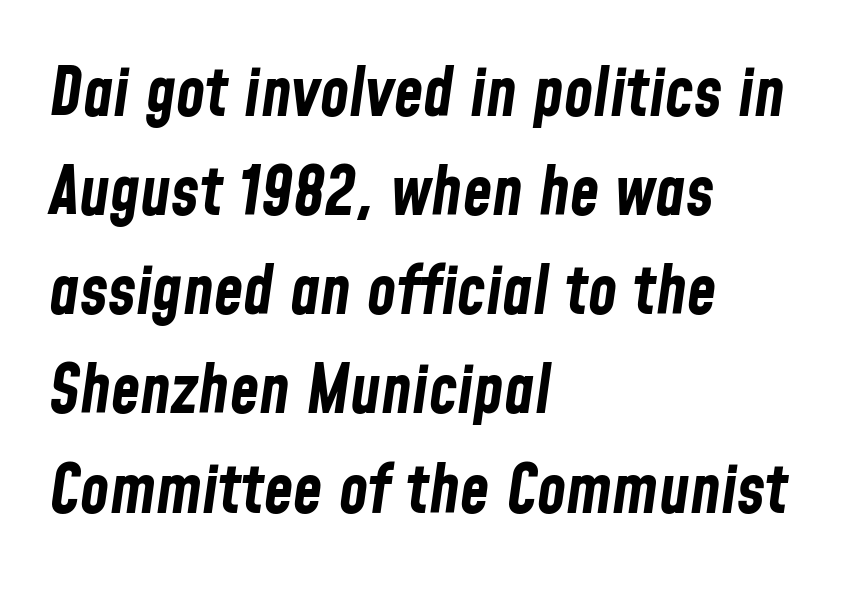
Layout note: lines flush left. In terms of letterspacing, this is plain default setting. Typesetter's note: full bold, strokes at maximum text heaviness. In terms of leading, this rendering sits right in the middle. The whole block is typeset with a tilt. This rendering features lettering with no underline.
